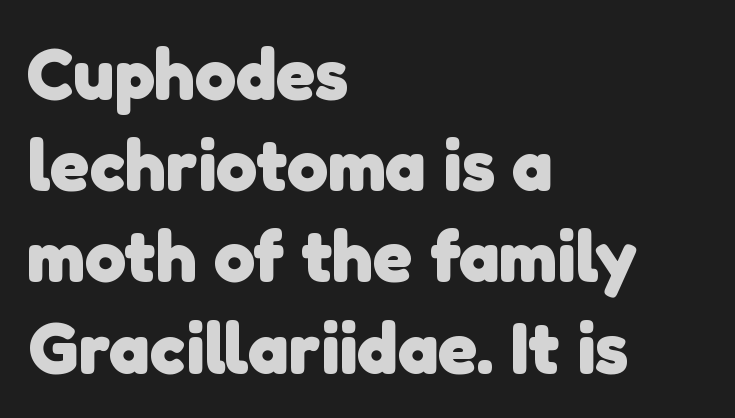
Q: Is the text bold? A: Yes.
Q: Is the typeface a serif or a sans-serif typeface? A: Sans-serif.
Q: Is the text underlined? A: No.
Q: How is the paragraph aligned? A: Left-aligned.
Q: Is the spacing between letters normal or unusually wide? A: Normal.
Q: Is the spacing between lines tight, normal or loose? A: Normal.
Q: Width (condensed, normal, or wide)? A: Normal.
Q: Stroke contrast? A: Low.
Q: x-height? A: Medium.
Q: Monospaced? A: No.
